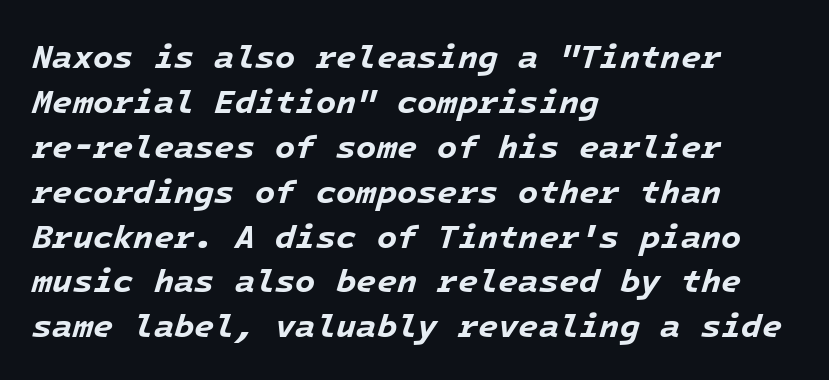
Notice how the stems are inclined rather than vertical — that's the hallmark of italics. What weight is shown? A full bold with thick strokes. The lines in this sample share a left origin and differ only in where they stop. Glance below the letters and you will spot only blank space. Looks like terminal output: every glyph gets an equal slot.
